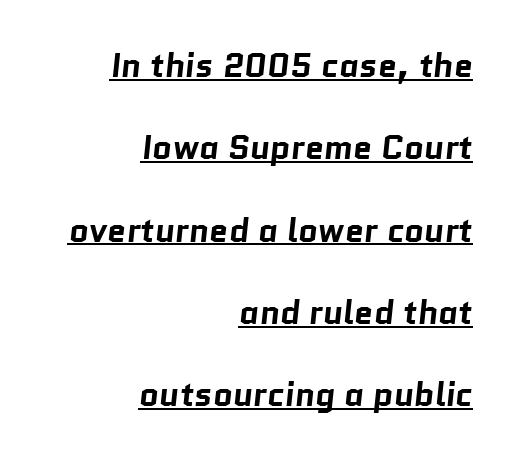
Serif or sans? Sans — the stroke terminals are bare. Honestly, the letter spacing is just normal — you wouldn't notice it. You'd pick this weight for a headline — it's a proper bold. Notice the wide empty band between every row — that's loose leading. Note the varied advance widths — an 'i' is clearly narrower than an 'm'. Typeset ragged left — the right edge is the straight one.
